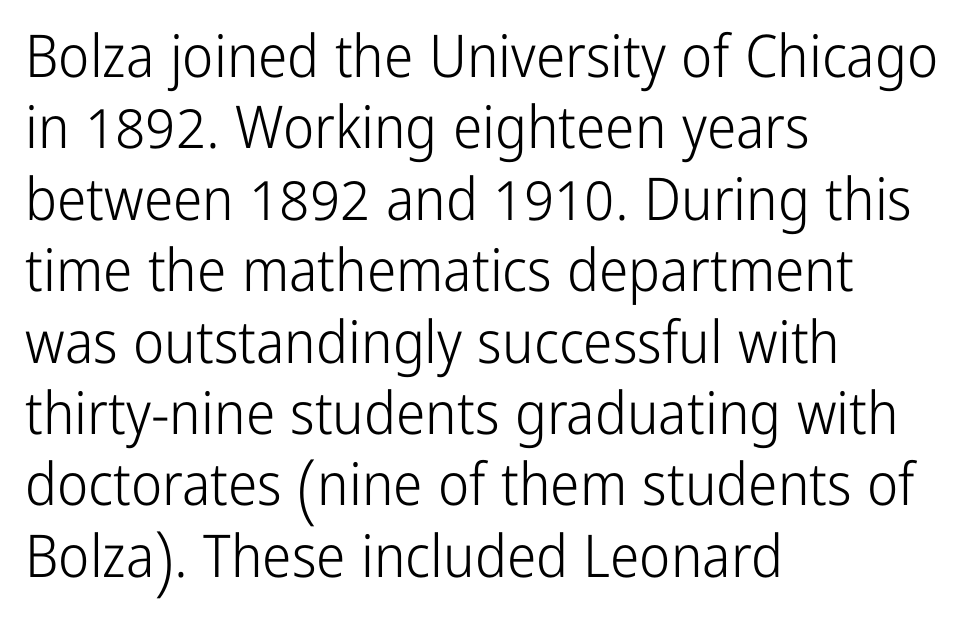
The image shows 59 px light, condensed sans-serif type, upright; set left-aligned, line spacing 1.21x, normal letter spacing, not underlined; low stroke contrast and a medium x-height.
